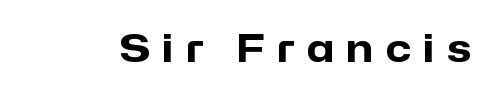
The image shows 38 px heavy sans-serif type, upright; set unusually wide letter spacing (+0.32 em), not underlined; low stroke contrast and a medium x-height.
